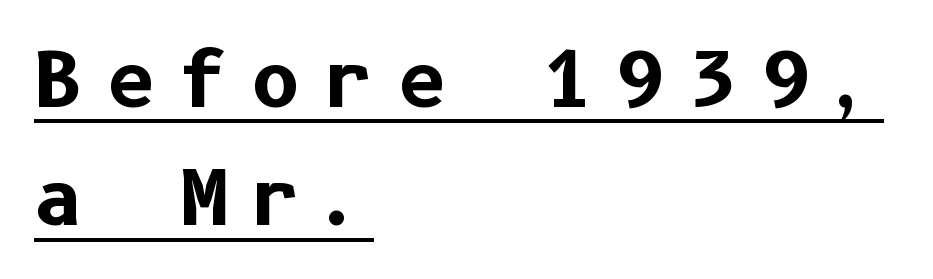
Q: Is the text bold? A: Yes.
Q: Is the text italic (slanted)? A: No, it is upright.
Q: Is the typeface a serif or a sans-serif typeface? A: Sans-serif.
Q: Is the text underlined? A: Yes.
Q: How is the paragraph aligned? A: Left-aligned.
Q: Is the spacing between letters normal or unusually wide? A: Unusually wide.
Q: Is the spacing between lines tight, normal or loose? A: Normal.
Q: Width (condensed, normal, or wide)? A: Normal.
Q: Stroke contrast? A: Low.
Q: x-height? A: Medium.
